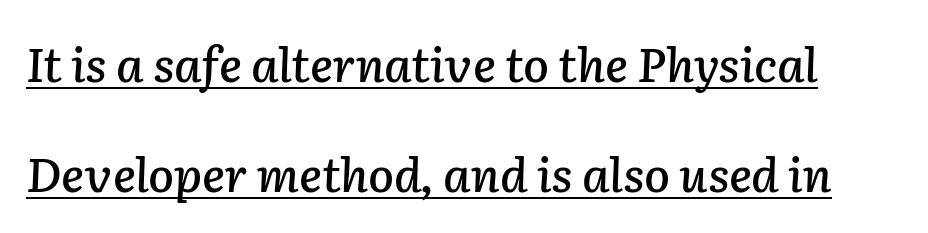
The image shows 47 px text type, italic (leaning right); set loose line spacing (2.34x), normal letter spacing, underlined; low stroke contrast and a medium x-height.
